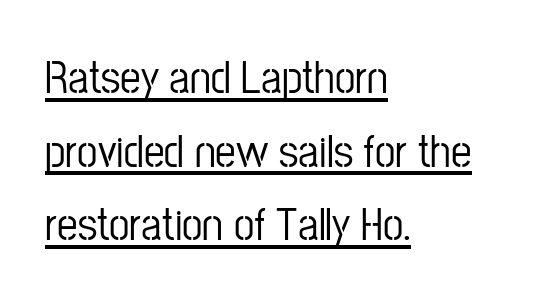
The image shows 46 px condensed sans-serif type, upright; set left-aligned, normal line spacing (1.6x), normal letter spacing, underlined; low stroke contrast and a medium x-height.
